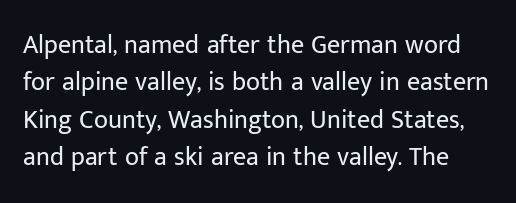
The image shows 26 px text type, upright; set normal line spacing (1.44x), normal letter spacing, not underlined.
